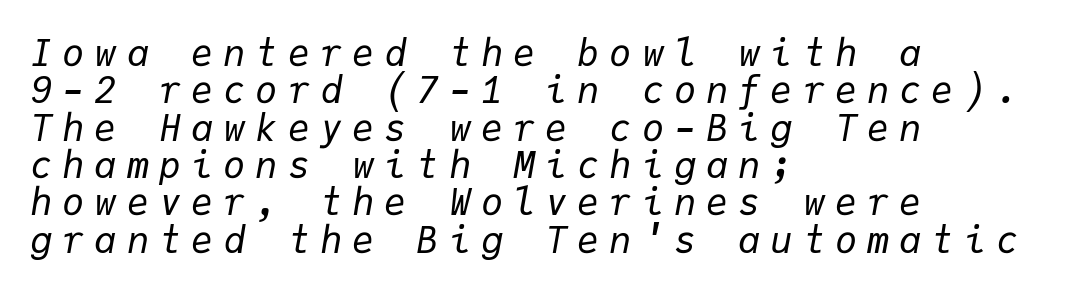
A typesetter would call this monospace, since all characters share one set width. In terms of letterspacing, this is a distinctly airy, spread setting. Very little white space separates one row of letters from the next. Every character sits at an angle, as italics do.
